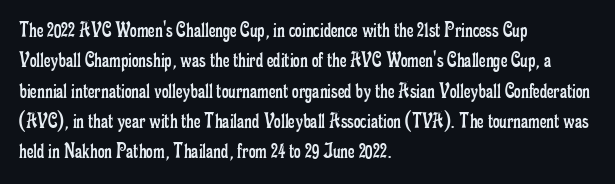
The space directly below the letters is spotless. Caption: standard tracking, unaltered. Vertically, the passage feels balanced, rows spaced as you'd expect. Does the lettering tilt? It doesn't — this is upright.
